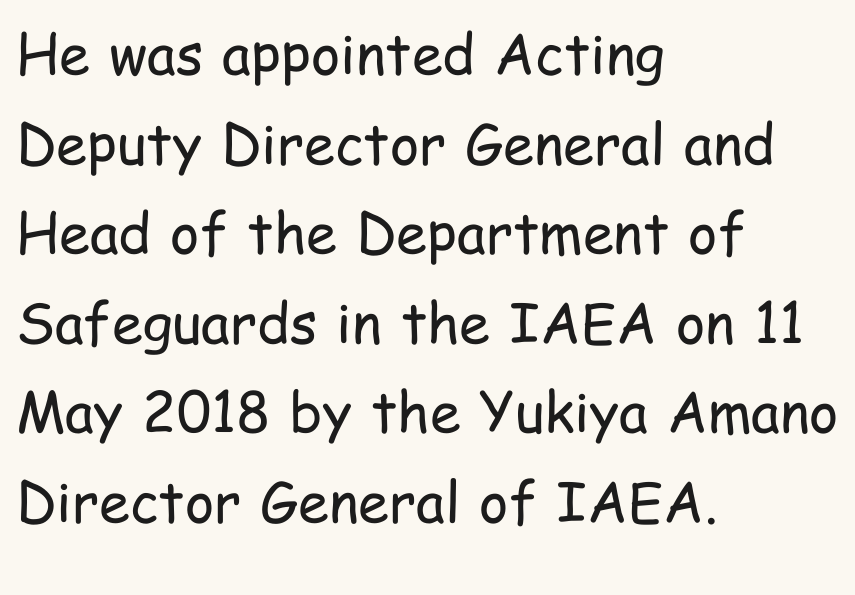
Is there much room between lines? A standard amount, neither cramped nor airy. This sample has the flowing, uneven cadence of proportional lettering. These lines are set flush left with a ragged right edge. The passage shown is typeset with a sans-serif family. This sample uses plain, unmodified letter spacing. Stroke mass is kept to a normal reading level or below.
